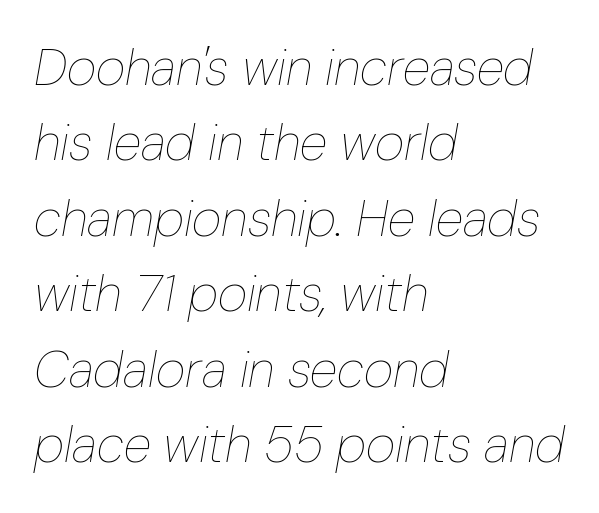
Quick note: interline space is typical. These lines stack with their left ends in a neat column. The rendering uses natural spacing where letterforms have individual widths. Style check: oblique. Letters have the restrained weight of plain body copy at most. Decoration check: the copy has no underline.
